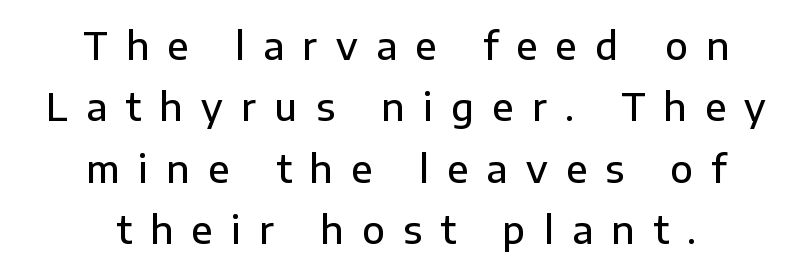
The image shows 37 px semibold sans-serif type, upright; set centered, normal line spacing (1.66x), unusually wide letter spacing (+0.5 em), not underlined; low stroke contrast and a medium x-height.
